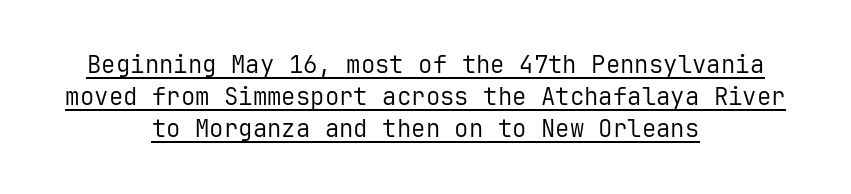
The image shows 24 px text type, upright; set centered, normal line spacing (1.34x), normal letter spacing, underlined.
